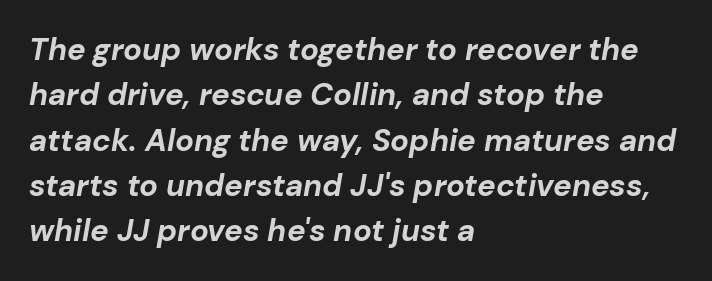
The image shows 31 px bold type, italic (leaning right); set left-aligned, normal line spacing (1.46x), normal letter spacing, not underlined; low stroke contrast and a medium x-height.
